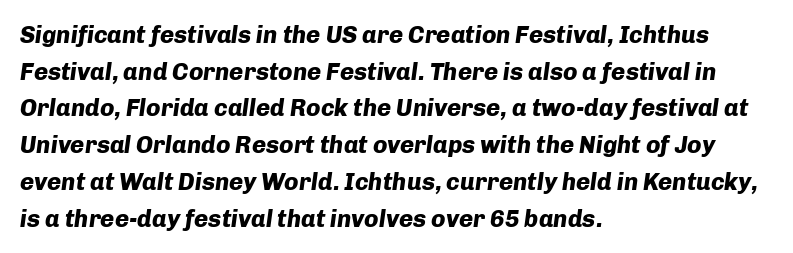
Q: Is the text bold? A: Yes.
Q: Is the text italic (slanted)? A: Yes, it leans right by about 8 degrees.
Q: Is the text underlined? A: No.
Q: How is the paragraph aligned? A: Left-aligned.
Q: Is the spacing between letters normal or unusually wide? A: Normal.
Q: Is the spacing between lines tight, normal or loose? A: Normal.
